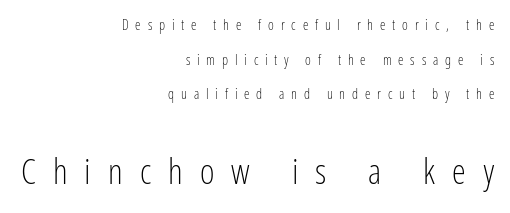
{"serif": "no", "italic": "no", "bold": "no", "weight": "light", "width": "condensed", "stroke_contrast": "low", "x_height": "medium", "monospaced": "no", "underline": "no", "align": "right", "line_spacing": "loose", "line_spacing_ratio": 2.47, "letter_spacing": "wide", "letter_spacing_em": 0.49, "larger_block": "second", "size_ratio": 2.5, "glyph_px": 35}
